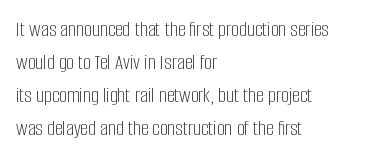
Q: Is the text bold? A: No.
Q: Is the text italic (slanted)? A: No, it is upright.
Q: Is the text underlined? A: No.
Q: How is the paragraph aligned? A: Left-aligned.
Q: Is the spacing between letters normal or unusually wide? A: Normal.
Q: Is the spacing between lines tight, normal or loose? A: Normal.
